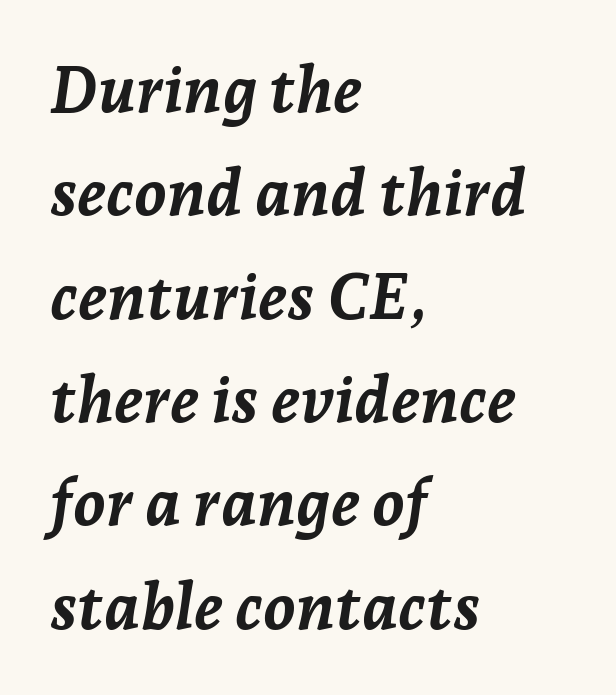
{"italic": "yes", "lean": "right", "slant_degrees": 7, "bold": "yes", "weight": "semibold", "width": "normal", "stroke_contrast": "low", "x_height": "medium", "monospaced": "no", "underline": "no", "align": "left", "line_spacing": "normal", "line_spacing_ratio": 1.59, "letter_spacing": "normal", "letter_spacing_em": 0.0, "glyph_px": 65}
